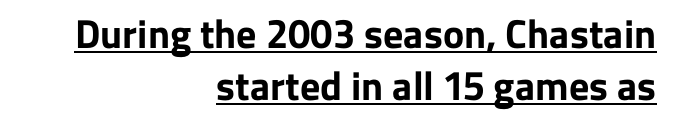
Q: Is the text bold? A: Yes.
Q: Is the text italic (slanted)? A: No, it is upright.
Q: Is the typeface a serif or a sans-serif typeface? A: Sans-serif.
Q: Is the text underlined? A: Yes.
Q: How is the paragraph aligned? A: Right-aligned.
Q: Is the spacing between letters normal or unusually wide? A: Normal.
Q: Is the spacing between lines tight, normal or loose? A: Normal.
Q: Width (condensed, normal, or wide)? A: Normal.
Q: Stroke contrast? A: Low.
Q: x-height? A: Medium.
Q: Monospaced? A: No.
